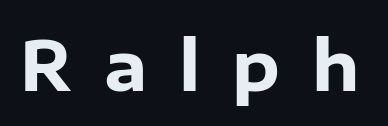
The image shows 68 px heavy sans-serif type, upright; set unusually wide letter spacing (+0.47 em), not underlined; low stroke contrast and a medium x-height.
